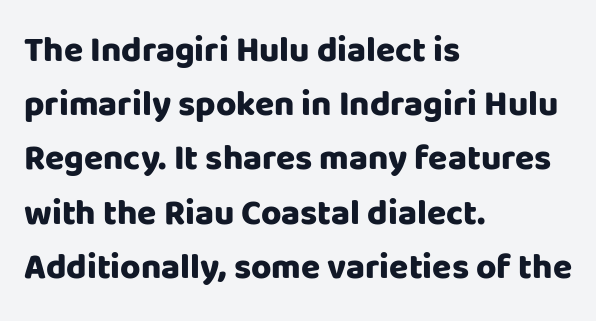
Heavy-handed strokes throughout: this text is bold. These lines are rendered in a variable-pitch font. Alignment: flush left. Upright lettering throughout.
